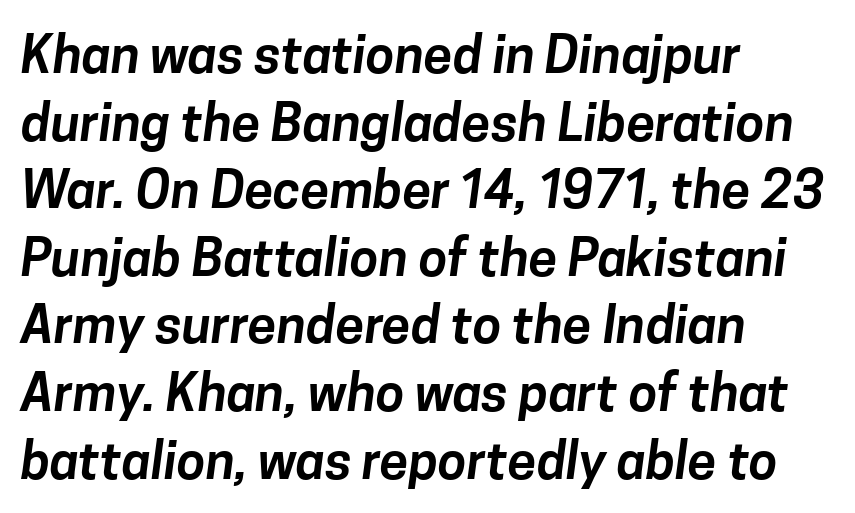
A typesetter would label this face a sans. How would I describe the line gaps? Plain and ordinary. Check the space under the baseline: it is left empty. A typesetter would call this proportional, since set widths differ per character. Between one letter and the next there's only the usual sliver of space. Where is the straight margin? On the left.
